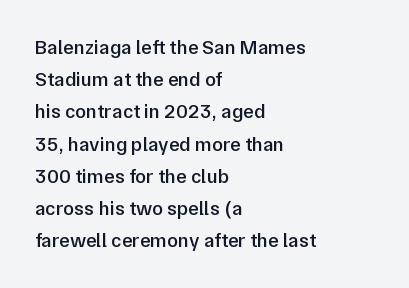
{"italic": "no", "bold": "semi", "underline": "no", "align": "left", "line_spacing": "normal", "line_spacing_ratio": 1.61, "letter_spacing": "normal", "letter_spacing_em": 0.0, "glyph_px": 20}
